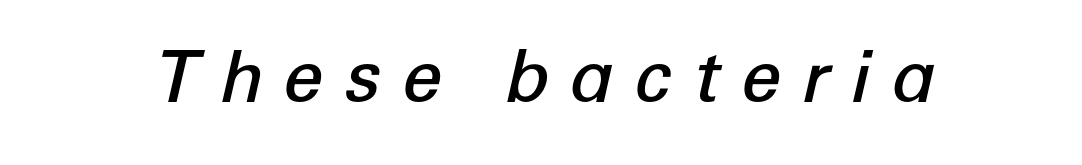
Q: Is the text bold? A: Semi-bold.
Q: Is the text italic (slanted)? A: Yes, it leans right by about 12 degrees.
Q: Is the text underlined? A: No.
Q: Is the spacing between letters normal or unusually wide? A: Unusually wide.
Q: Width (condensed, normal, or wide)? A: Normal.
Q: Stroke contrast? A: Low.
Q: x-height? A: Medium.
Q: Monospaced? A: No.
